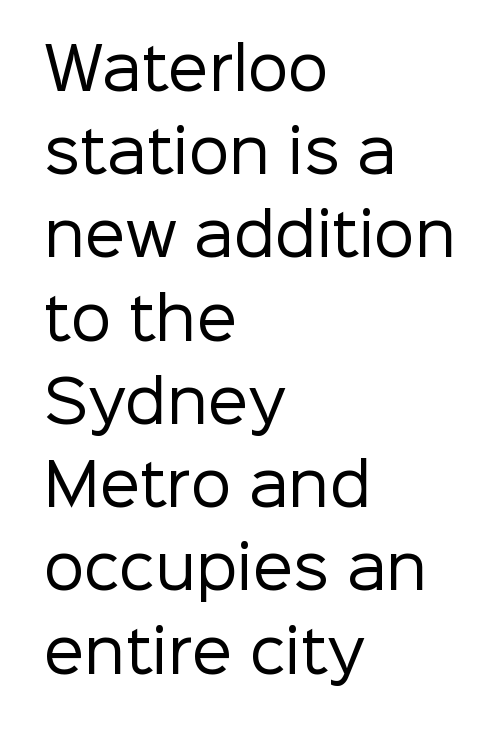
The image shows 57 px regular-weight sans-serif type, upright; set left-aligned, normal line spacing (1.46x), normal letter spacing, not underlined; low stroke contrast and a medium x-height.
